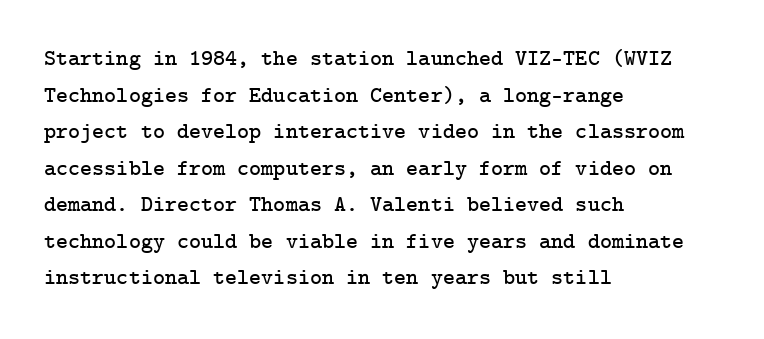
Rendered with straight, roman letterforms. Notice how the passage keeps a crisp vertical edge on the left only. A typesetter would call this leading conventional body-copy spacing. Is the letter spacing exaggerated? No — it looks like the ordinary default.
